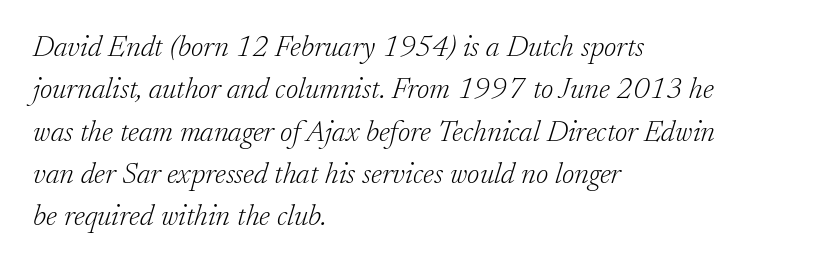
Q: Is the text bold? A: No.
Q: Is the text italic (slanted)? A: Yes, it leans right by about 17 degrees.
Q: Is the typeface a serif or a sans-serif typeface? A: Serif.
Q: Is the text underlined? A: No.
Q: How is the paragraph aligned? A: Left-aligned.
Q: Is the spacing between letters normal or unusually wide? A: Normal.
Q: Is the spacing between lines tight, normal or loose? A: Normal.
Q: Width (condensed, normal, or wide)? A: Normal.
Q: Stroke contrast? A: Low.
Q: x-height? A: Small.
Q: Monospaced? A: No.
